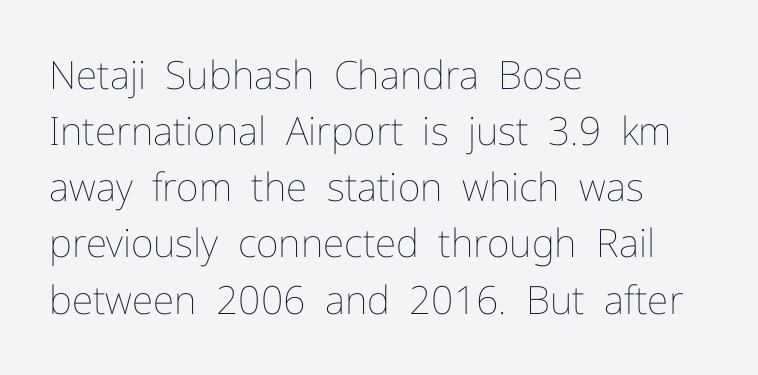
{"italic": "no", "bold": "no", "weight": "thin", "width": "normal", "stroke_contrast": "low", "x_height": "medium", "monospaced": "no", "underline": "no", "align": "left", "line_spacing": "normal", "line_spacing_ratio": 1.44, "letter_spacing": "normal", "letter_spacing_em": 0.0, "glyph_px": 39}
